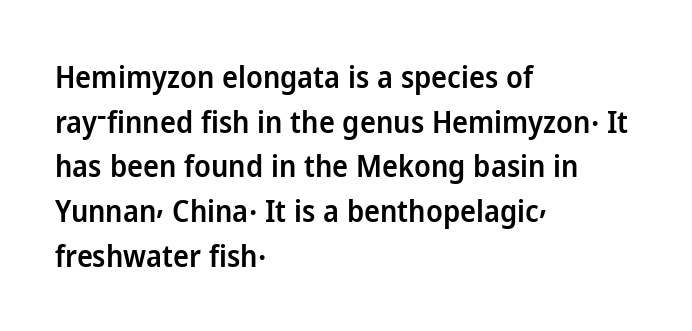
{"serif": "no", "italic": "no", "bold": "semi", "weight": "semibold", "width": "normal", "stroke_contrast": "low", "x_height": "medium", "monospaced": "no", "underline": "no", "align": "left", "line_spacing": "normal", "line_spacing_ratio": 1.49, "letter_spacing": "normal", "letter_spacing_em": 0.0, "glyph_px": 30}
